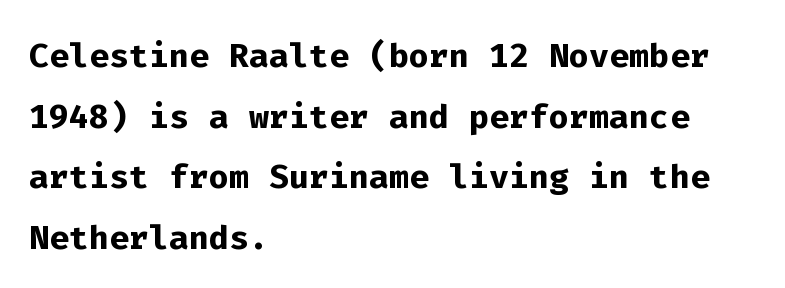
The image shows 47 px semibold sans-serif type, upright, monospaced; set left-aligned, normal line spacing (1.29x), normal letter spacing, not underlined; low stroke contrast and a medium x-height.
